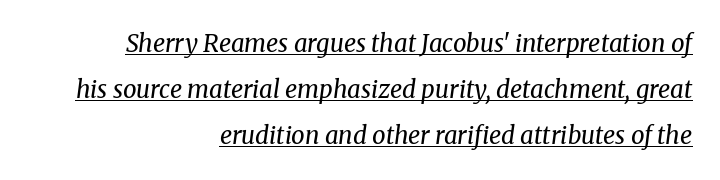
Q: Is the text bold? A: No.
Q: Is the text italic (slanted)? A: Yes, it leans right by about 8 degrees.
Q: Is the text underlined? A: Yes.
Q: How is the paragraph aligned? A: Right-aligned.
Q: Is the spacing between letters normal or unusually wide? A: Normal.
Q: Is the spacing between lines tight, normal or loose? A: Loose.
